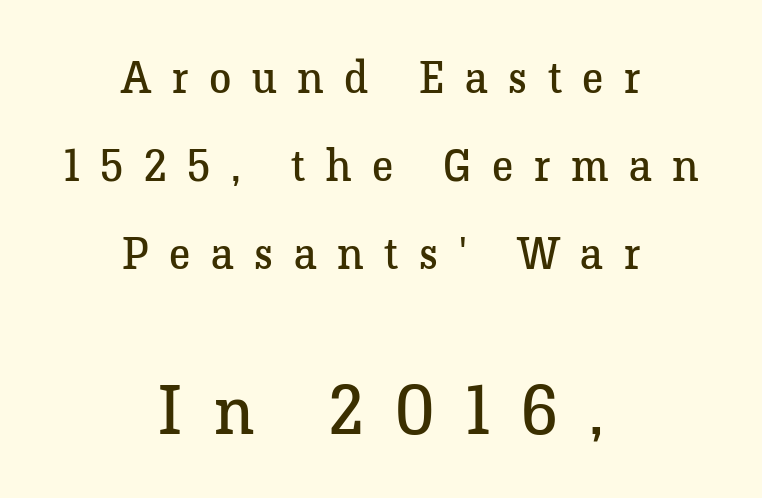
{"serif": "yes", "italic": "no", "bold": "no", "weight": "regular", "width": "normal", "stroke_contrast": "low", "x_height": "medium", "monospaced": "no", "underline": "no", "align": "center", "line_spacing": "loose", "line_spacing_ratio": 1.96, "letter_spacing": "wide", "letter_spacing_em": 0.46, "larger_block": "second", "size_ratio": 1.51, "glyph_px": 68}
